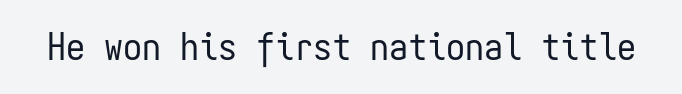
The face used here is rendered with its standard letterfit. No extra ink here — the face is not bold. Look at the bottom of the vertical strokes: they stop flat, with no serifs. This rendering features lettering with no underline.
